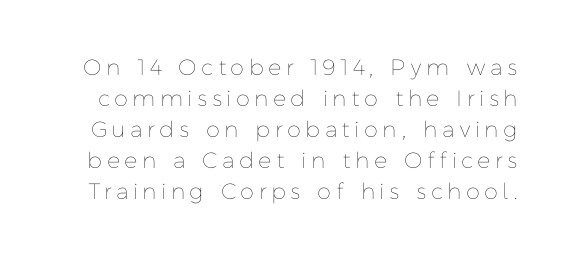
The image shows 22 px text type, upright; set normal line spacing (1.41x), unusually wide letter spacing (+0.27 em), not underlined.
